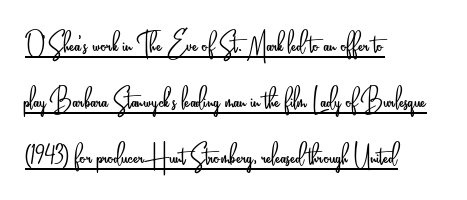
Q: Is the text bold? A: No.
Q: Is the typeface a serif or a sans-serif typeface? A: Sans-serif.
Q: Is the text underlined? A: Yes.
Q: How is the paragraph aligned? A: Left-aligned.
Q: Is the spacing between letters normal or unusually wide? A: Normal.
Q: Is the spacing between lines tight, normal or loose? A: Normal.
Q: Width (condensed, normal, or wide)? A: Condensed.
Q: Stroke contrast? A: Low.
Q: x-height? A: Small.
Q: Monospaced? A: No.
